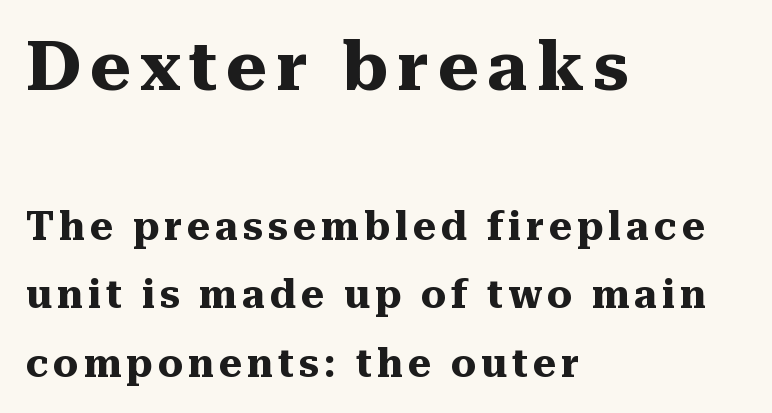
{"serif": "yes", "italic": "no", "bold": "yes", "weight": "heavy", "width": "normal", "stroke_contrast": "medium", "x_height": "medium", "monospaced": "no", "underline": "no", "align": "left", "line_spacing_ratio": 1.76, "larger_block": "first", "size_ratio": 1.77, "glyph_px": 69}
